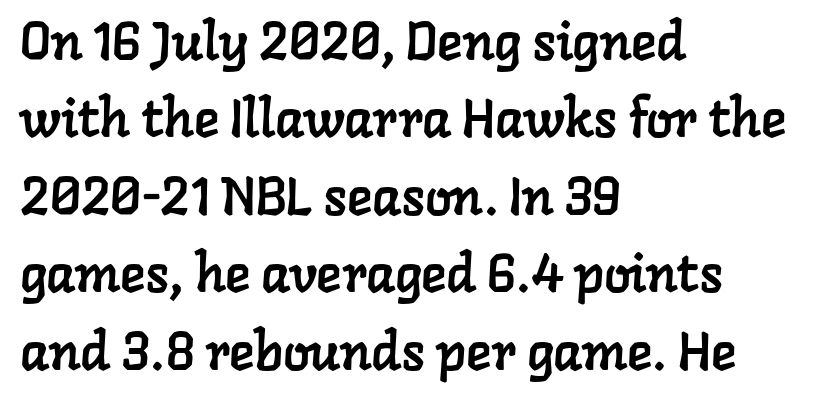
The image shows 53 px serif type; set left-aligned, normal line spacing (1.46x), normal letter spacing, not underlined; low stroke contrast and a medium x-height.
